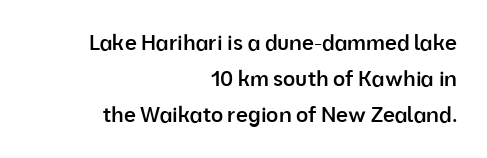
Caption: semibold face, moderately heavy strokes. The setting favours the right margin, as signatures and pull-quotes sometimes do. Nothing unusual about the tracking: characters are spaced as the font intends. This rendering features lettering with no underline. The type sits square on the baseline with zero lean.
